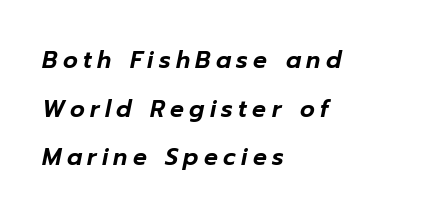
Observe the wide spacing: letters keep a clear distance from each other. A typesetter would call this leading open, well beyond the default. The paragraph has a hard left edge and a soft right edge. Just letters on the line, the space beneath them empty. Posture: slanted.
